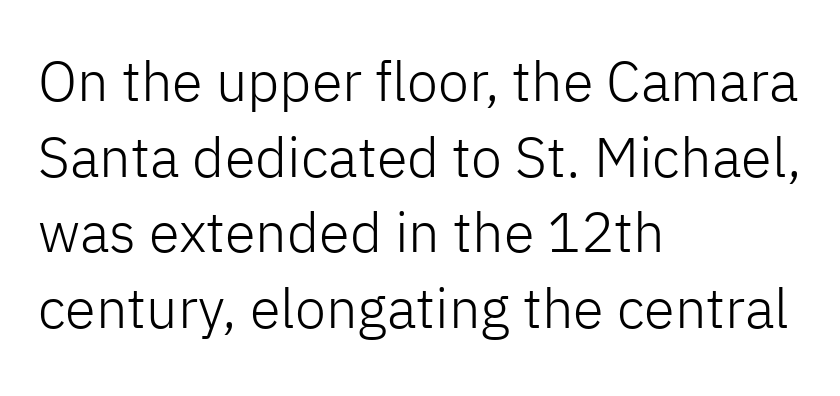
You could call the tracking neutral — neither tight nor loose. Is the stroke heavy? The answer is a plain regular-or-lighter. Words float on clear page, feet unadorned. The leading is moderate, giving the passage an even texture. This sample has the flowing, uneven cadence of proportional lettering.
